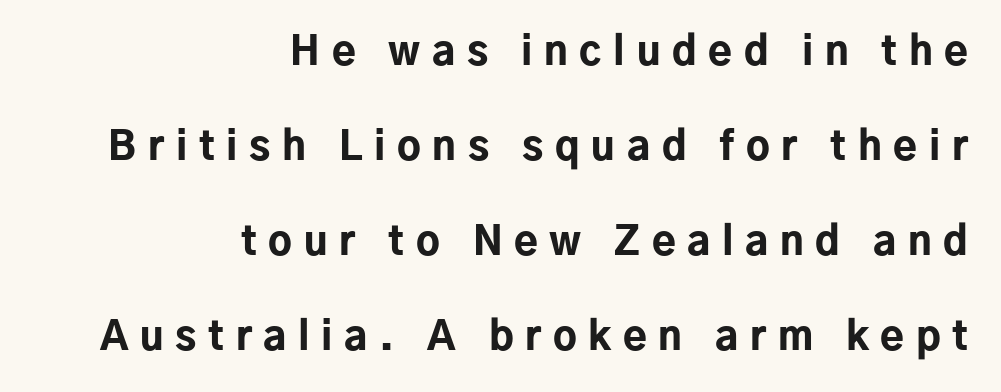
{"serif": "no", "italic": "no", "bold": "yes", "weight": "bold", "width": "normal", "stroke_contrast": "low", "x_height": "medium", "monospaced": "no", "underline": "no", "align": "right", "line_spacing": "loose", "line_spacing_ratio": 2.44, "letter_spacing": "wide", "letter_spacing_em": 0.3, "glyph_px": 39}
